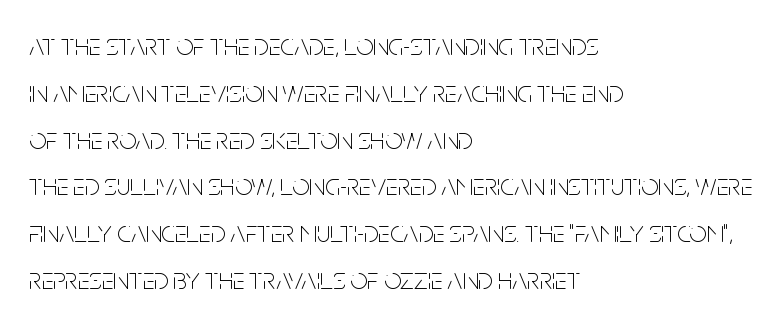
Q: Is the text bold? A: No.
Q: Is the text italic (slanted)? A: No, it is upright.
Q: Is the typeface a serif or a sans-serif typeface? A: Sans-serif.
Q: Is the text underlined? A: No.
Q: How is the paragraph aligned? A: Left-aligned.
Q: Is the spacing between letters normal or unusually wide? A: Normal.
Q: Is the spacing between lines tight, normal or loose? A: Normal.
Q: Width (condensed, normal, or wide)? A: Condensed.
Q: Stroke contrast? A: Low.
Q: x-height? A: Large.
Q: Monospaced? A: No.
